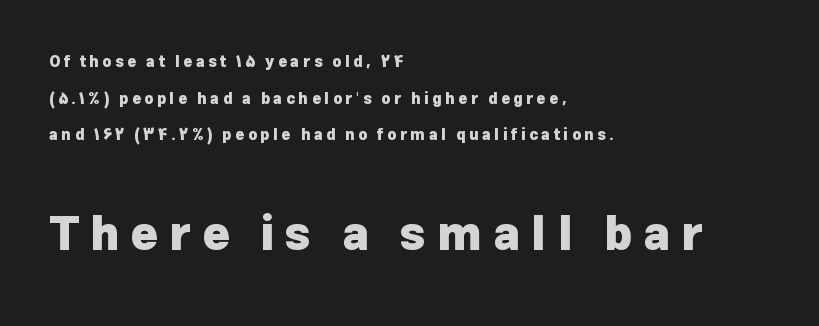
Its strokes are broad and dark, the hallmark of bold type. Is there much room between lines? Yes — plenty of vertical air separates them. Which margin do the lines hug? The left one — the right edge is uneven. These lines are rendered in a variable-pitch font. Style check: upright. Size hierarchy here favors the trailing block over the leading one.
